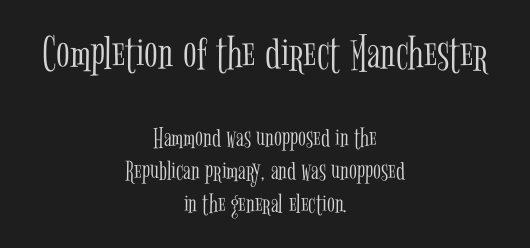
{"serif": "yes", "italic": "no", "bold": "no", "weight": "light", "width": "condensed", "stroke_contrast": "low", "x_height": "medium", "monospaced": "no", "underline": "no", "align": "center", "line_spacing": "tight", "line_spacing_ratio": 1.13, "letter_spacing": "normal", "letter_spacing_em": 0.0, "larger_block": "first", "size_ratio": 1.72, "glyph_px": 50}
